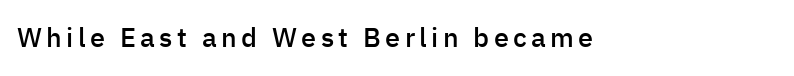
Q: Is the text bold? A: Semi-bold.
Q: Is the text italic (slanted)? A: No, it is upright.
Q: Is the text underlined? A: No.
